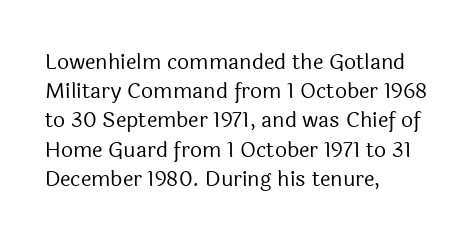
{"italic": "no", "bold": "no", "underline": "no", "align": "left", "line_spacing": "normal", "line_spacing_ratio": 1.39, "letter_spacing": "normal", "letter_spacing_em": 0.0, "glyph_px": 21}
